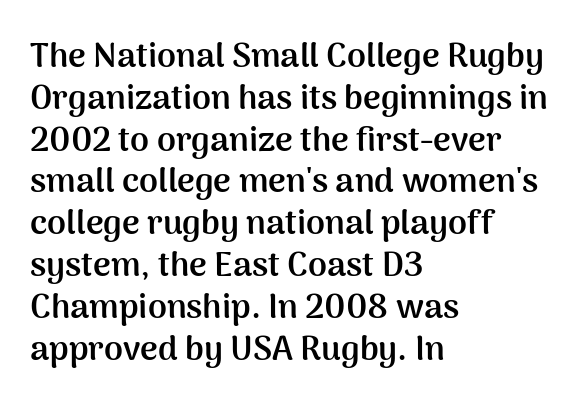
Glyph-to-glyph distance matches everyday printed text. Weight check: bold — yes, fully. What kind of face is this? One without serifs — a sans. Horizontal alignment here is leftward, the default for most running prose. In terms of posture, this sample is upright. The strip under each line holds only bare page.
